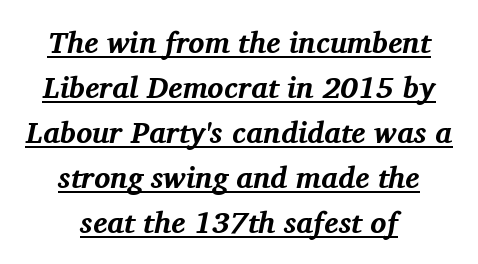
{"serif": "yes", "italic": "yes", "lean": "right", "slant_degrees": 11, "bold": "yes", "weight": "bold", "width": "normal", "stroke_contrast": "medium", "x_height": "medium", "monospaced": "no", "underline": "yes", "align": "center", "line_spacing": "normal", "line_spacing_ratio": 1.5, "letter_spacing": "normal", "letter_spacing_em": 0.0, "glyph_px": 30}
